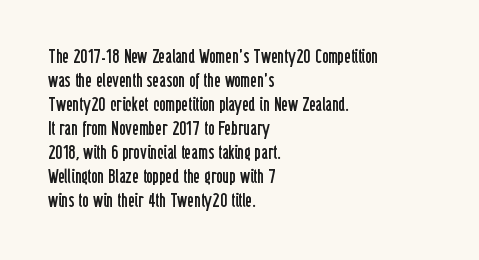
Descenders are the only things crossing below the line. Letters have the restrained weight of plain body copy at most. Where is the straight margin? On the left. Between one letter and the next there's only the usual sliver of space.
